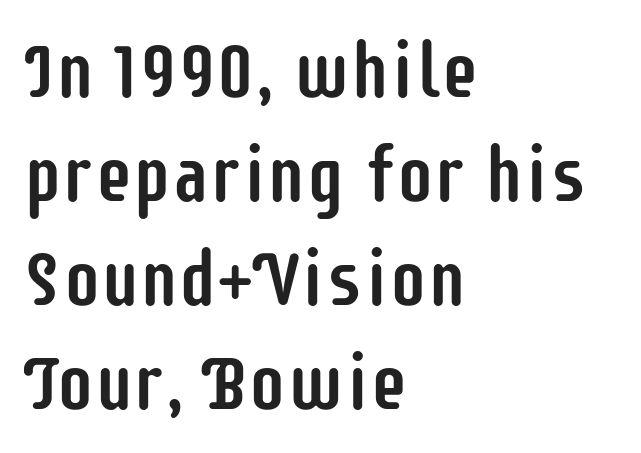
The image shows 77 px condensed sans-serif type, upright; set left-aligned, normal line spacing (1.35x), normal letter spacing, not underlined; low stroke contrast and a large x-height.
